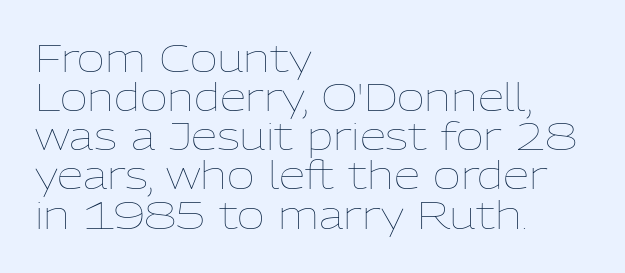
The rendering uses natural spacing where letterforms have individual widths. Letters have the restrained weight of plain body copy at most. These lines were composed using upright roman letters. Standard letterfit; no display-style spreading of the glyphs. Beneath every word, the page is bare. Summary of vertical rhythm: compact, with narrow interline spacing.
